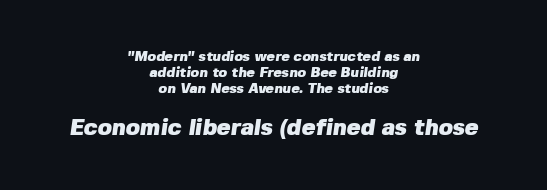
Q: Is the text bold? A: Yes.
Q: Is the text underlined? A: No.
Q: How is the paragraph aligned? A: Centered.
Q: Is the spacing between letters normal or unusually wide? A: Normal.
Q: Is the spacing between lines tight, normal or loose? A: Tight.
Q: Which block of text is set in a larger size, the first (top) or the second (bottom)? A: The second (bottom) one.
